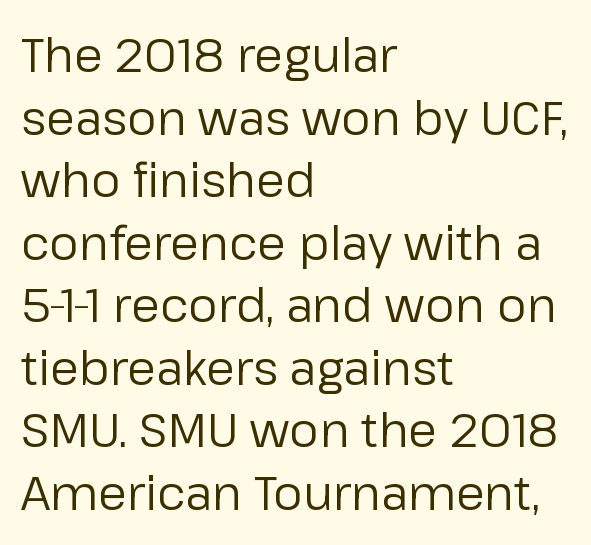
{"serif": "no", "italic": "no", "bold": "no", "weight": "regular", "width": "normal", "stroke_contrast": "low", "x_height": "medium", "monospaced": "no", "underline": "no", "align": "left", "line_spacing": "normal", "line_spacing_ratio": 1.33, "letter_spacing": "normal", "letter_spacing_em": 0.0, "glyph_px": 47}
